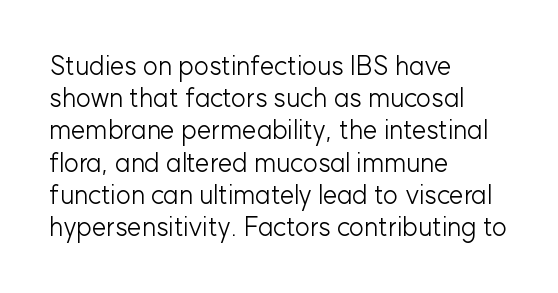
{"italic": "no", "bold": "no", "underline": "no", "align": "left", "line_spacing_ratio": 1.24, "letter_spacing": "normal", "letter_spacing_em": 0.0, "glyph_px": 26}
